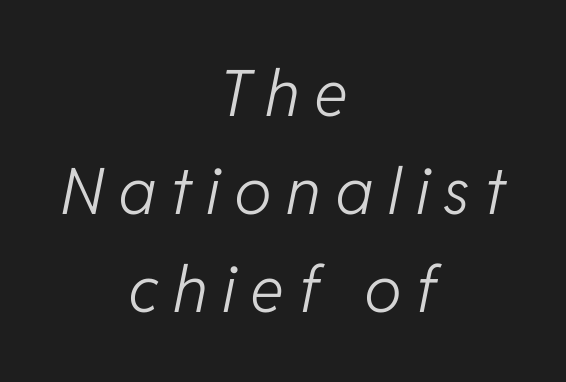
{"italic": "yes", "lean": "right", "slant_degrees": 11, "bold": "no", "weight": "light", "width": "normal", "stroke_contrast": "low", "x_height": "medium", "monospaced": "no", "underline": "no", "align": "center", "line_spacing": "normal", "line_spacing_ratio": 1.53, "letter_spacing": "wide", "letter_spacing_em": 0.22, "glyph_px": 64}
